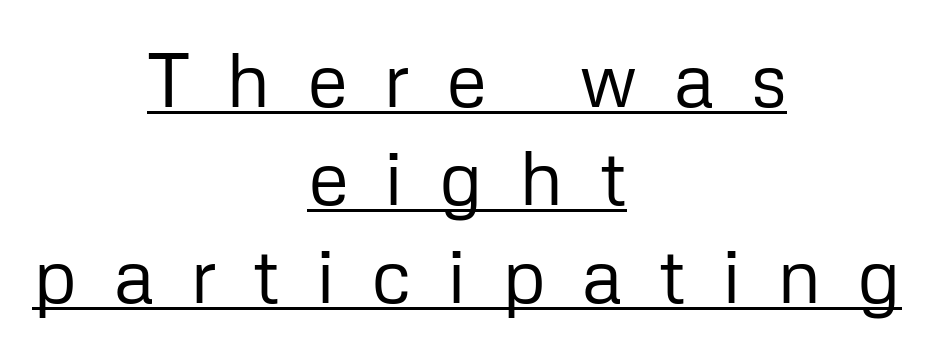
Note: no serifs on the glyphs. Every character sits straight up, as roman type does. Words appear elongated and porous because spacing is wide. Interline gaps are of average width in this sample. The letterforms sit at book weight or below. The paragraph shown floats in the horizontal middle.
